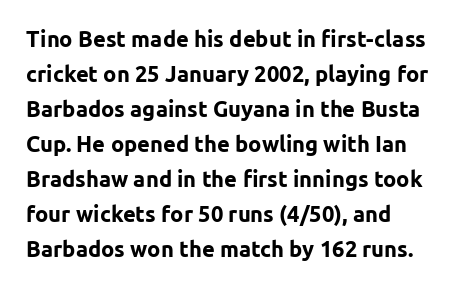
{"italic": "no", "bold": "yes", "underline": "no", "align": "left", "line_spacing": "normal", "line_spacing_ratio": 1.59, "letter_spacing": "normal", "letter_spacing_em": 0.0, "glyph_px": 22}
